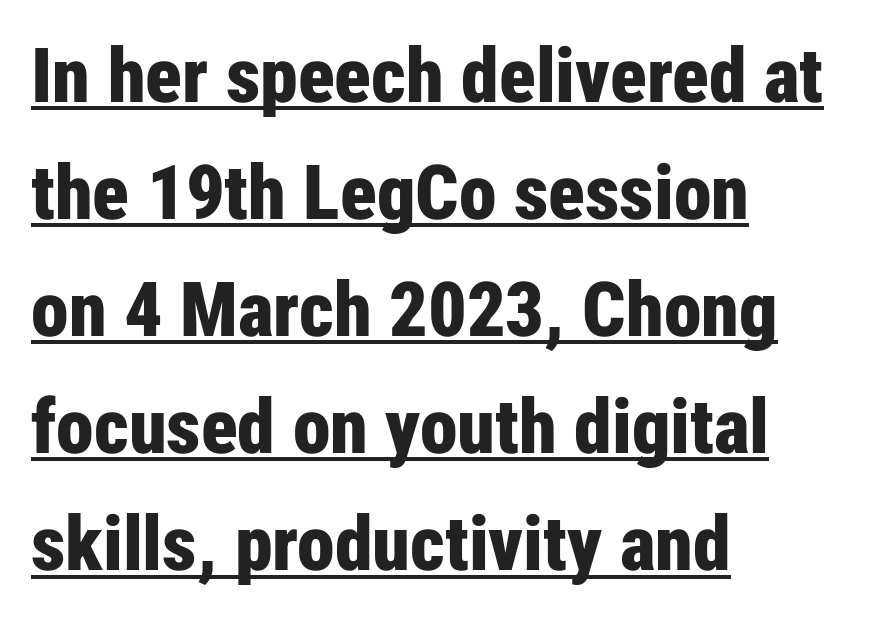
The image shows 76 px bold, condensed sans-serif type, upright; set left-aligned, normal line spacing (1.54x), normal letter spacing, underlined; low stroke contrast and a medium x-height.
